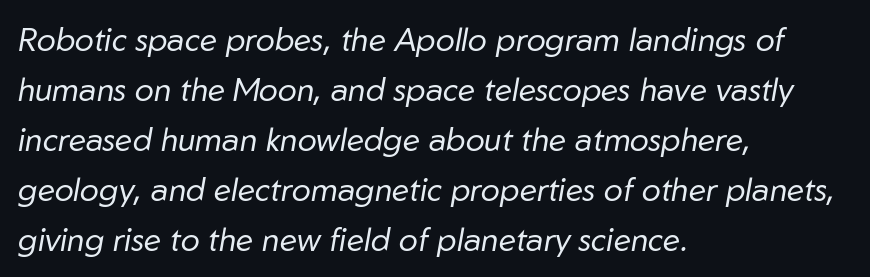
Teacher's note: observe the even left margin — that is flush-left alignment. Nothing heavy about these letters — not bold at all. Note the varied advance widths — an 'i' is clearly narrower than an 'm'. The letters are slanted; this is an italic face.
